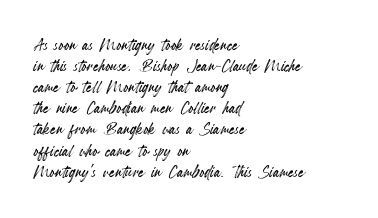
The image shows 22 px text type; set left-aligned, tight line spacing (0.96x), normal letter spacing, not underlined.
